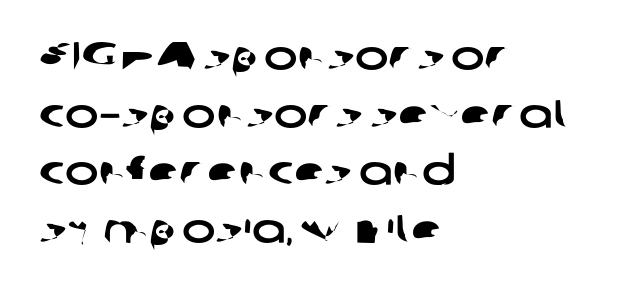
Q: Is the typeface a serif or a sans-serif typeface? A: Sans-serif.
Q: Is the text underlined? A: No.
Q: How is the paragraph aligned? A: Left-aligned.
Q: Is the spacing between letters normal or unusually wide? A: Normal.
Q: Is the spacing between lines tight, normal or loose? A: Normal.
Q: Width (condensed, normal, or wide)? A: Wide.
Q: Stroke contrast? A: Low.
Q: x-height? A: Medium.
Q: Monospaced? A: No.
